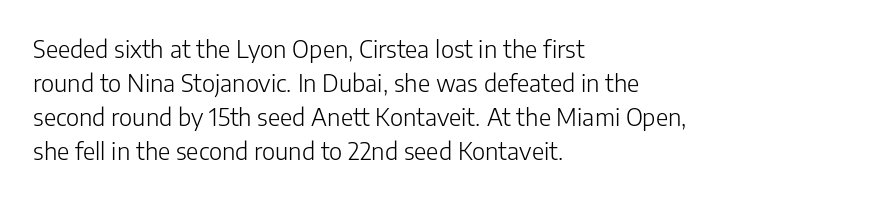
Q: Is the text bold? A: No.
Q: Is the text italic (slanted)? A: No, it is upright.
Q: Is the text underlined? A: No.
Q: How is the paragraph aligned? A: Left-aligned.
Q: Is the spacing between letters normal or unusually wide? A: Normal.
Q: Is the spacing between lines tight, normal or loose? A: Normal.
